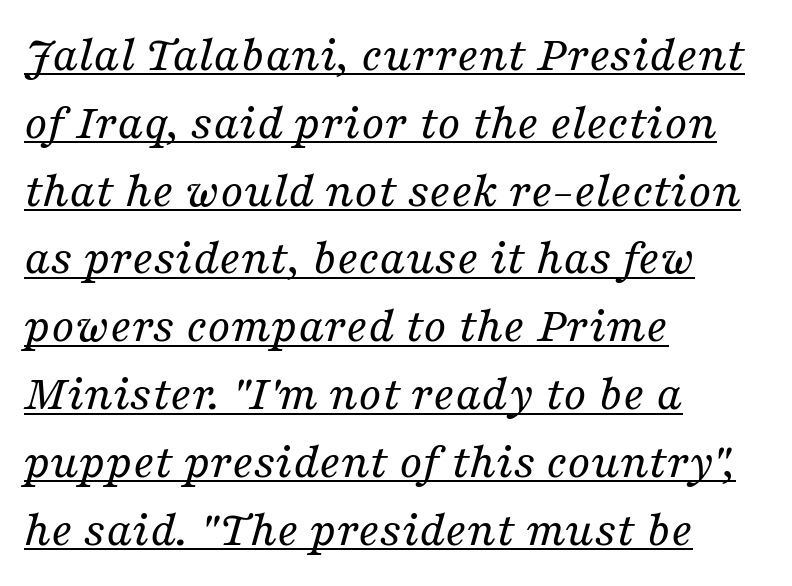
{"serif": "yes", "italic": "yes", "lean": "right", "slant_degrees": 16, "bold": "no", "weight": "regular", "width": "normal", "stroke_contrast": "medium", "x_height": "medium", "monospaced": "no", "underline": "yes", "align": "left", "line_spacing": "normal", "line_spacing_ratio": 1.33, "letter_spacing": "normal", "letter_spacing_em": 0.0, "glyph_px": 51}
